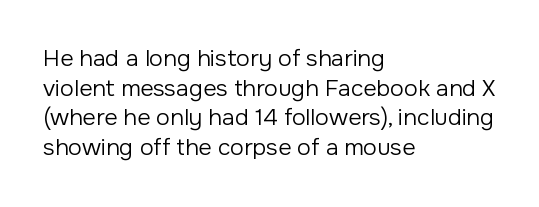
The image shows 23 px text type, upright; set left-aligned, normal line spacing (1.29x), normal letter spacing, not underlined.
